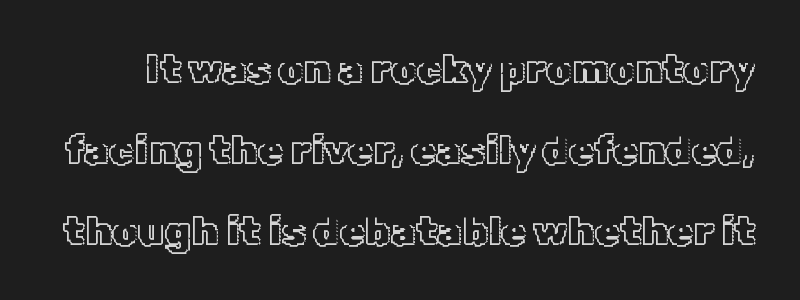
Rule under the text: the space is simply empty. The rendering uses natural spacing where letterforms have individual widths. How would I describe the line gaps? Wide and relaxed. Italic? Not at all — the glyphs are vertical. Students, note that the glyphs here touch the page at normal intervals.
